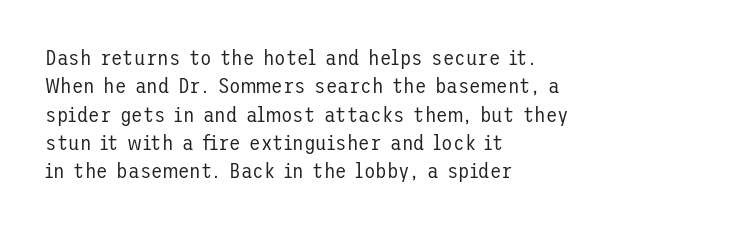
The image shows 21 px text type, upright; set left-aligned, normal line spacing (1.35x), normal letter spacing, not underlined.
